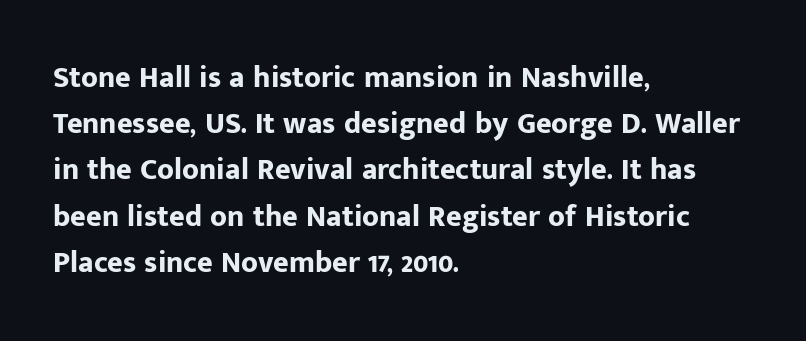
The image shows 30 px bold sans-serif type, upright; set left-aligned, normal line spacing (1.54x), normal letter spacing, not underlined; low stroke contrast and a medium x-height.
